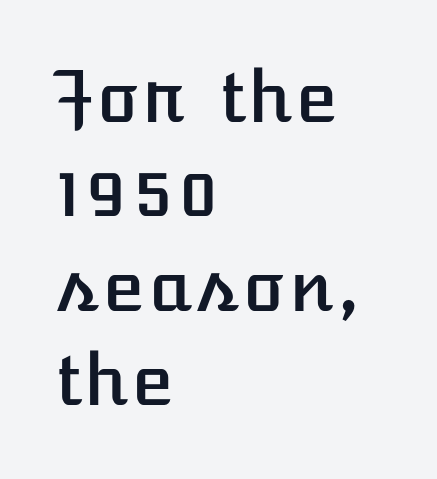
Q: Is the text italic (slanted)? A: No, it is upright.
Q: Is the text underlined? A: No.
Q: How is the paragraph aligned? A: Left-aligned.
Q: Is the spacing between letters normal or unusually wide? A: Normal.
Q: Is the spacing between lines tight, normal or loose? A: Normal.
Q: Width (condensed, normal, or wide)? A: Normal.
Q: Stroke contrast? A: Low.
Q: x-height? A: Medium.
